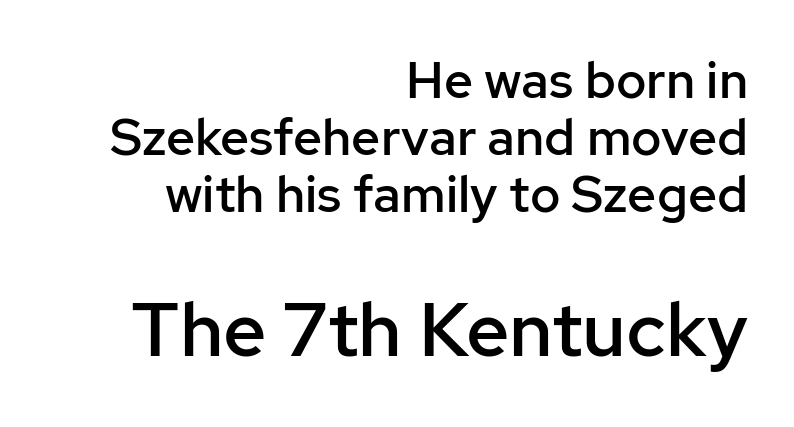
Q: Is the text bold? A: Semi-bold.
Q: Is the text italic (slanted)? A: No, it is upright.
Q: Is the typeface a serif or a sans-serif typeface? A: Sans-serif.
Q: Is the text underlined? A: No.
Q: How is the paragraph aligned? A: Right-aligned.
Q: Is the spacing between letters normal or unusually wide? A: Normal.
Q: Is the spacing between lines tight, normal or loose? A: Tight.
Q: Which block of text is set in a larger size, the first (top) or the second (bottom)? A: The second (bottom) one.
Q: Width (condensed, normal, or wide)? A: Normal.
Q: Stroke contrast? A: Low.
Q: x-height? A: Medium.
Q: Monospaced? A: No.
